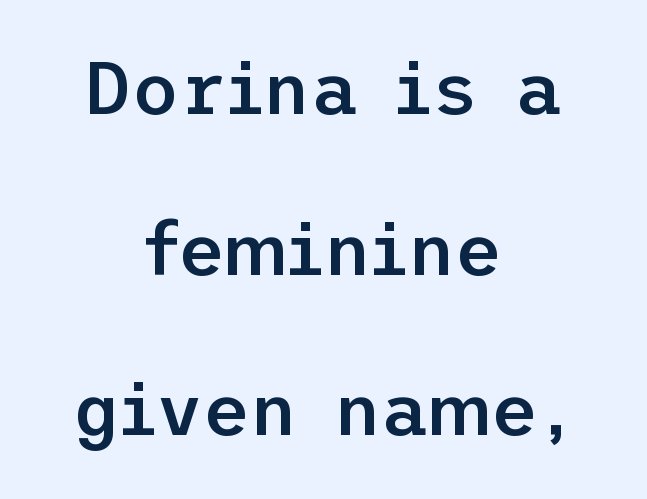
{"serif": "no", "italic": "no", "bold": "semi", "weight": "semibold", "width": "normal", "stroke_contrast": "low", "x_height": "medium", "underline": "no", "align": "center", "line_spacing": "loose", "line_spacing_ratio": 2.2, "letter_spacing": "normal", "letter_spacing_em": 0.0, "glyph_px": 73}
